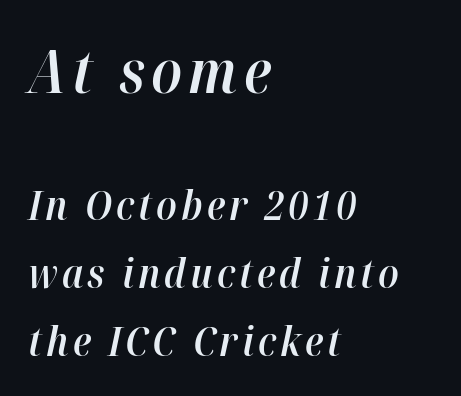
The image shows 60 px semibold type, italic (leaning right); set left-aligned, normal line spacing (1.69x), not underlined; the first (top) block is 1.5x larger; high stroke contrast and a medium x-height.
